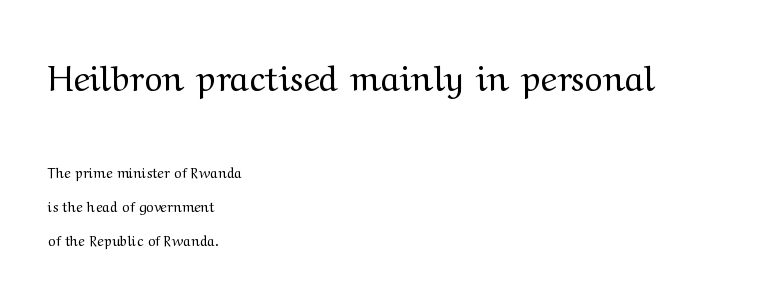
The image shows 35 px regular-weight, wide serif type, upright; set left-aligned, loose line spacing (2.41x), normal letter spacing, not underlined; the first (top) block is 2.5x larger; medium stroke contrast and a medium x-height.
